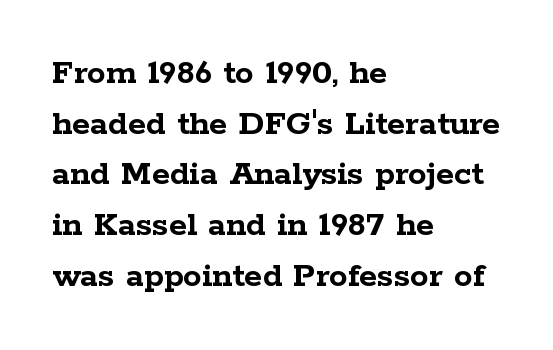
The image shows 37 px semibold, wide serif type, upright; set left-aligned, normal line spacing (1.37x), normal letter spacing, not underlined; low stroke contrast and a medium x-height.
